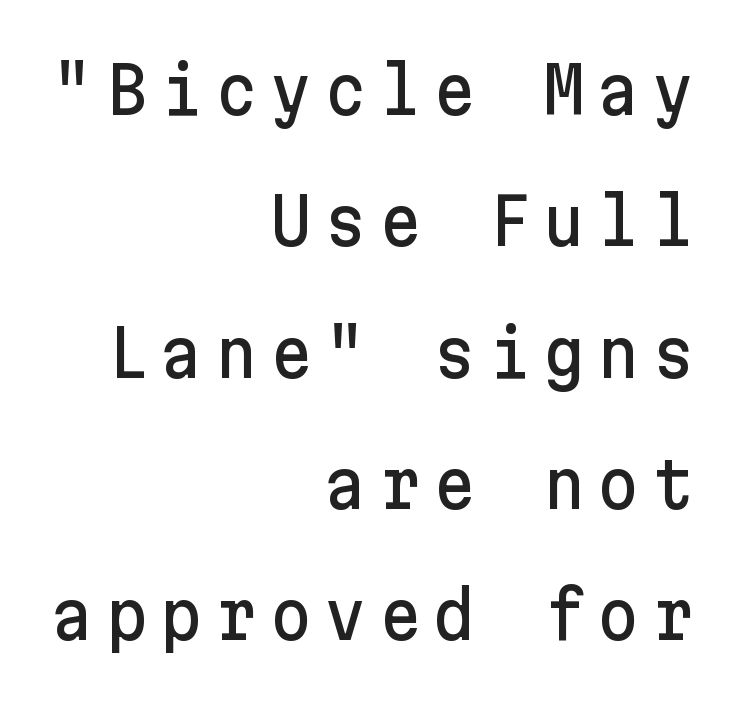
The image shows 65 px sans-serif type, upright; set right-aligned, loose line spacing (2.02x), not underlined; low stroke contrast and a medium x-height.
